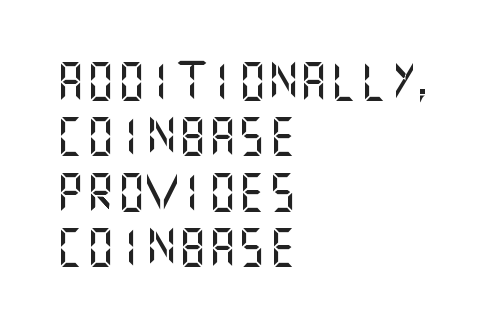
Q: Is the text italic (slanted)? A: No, it is upright.
Q: Is the typeface a serif or a sans-serif typeface? A: Sans-serif.
Q: Is the text underlined? A: No.
Q: How is the paragraph aligned? A: Left-aligned.
Q: Is the spacing between letters normal or unusually wide? A: Normal.
Q: Is the spacing between lines tight, normal or loose? A: Normal.
Q: Width (condensed, normal, or wide)? A: Normal.
Q: Stroke contrast? A: Medium.
Q: x-height? A: Large.
